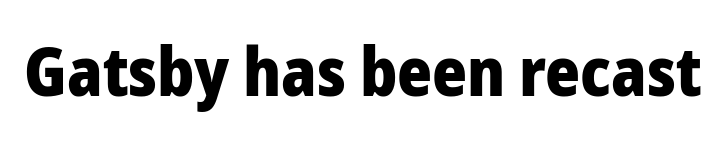
Quick note: not italic, upright. The passage shown is typeset with a sans-serif family. A dark, heavy texture on the line: the type is bold. Descender tails drop into unmarked territory. The letters sit at their default tracking, neither squeezed nor spread.
